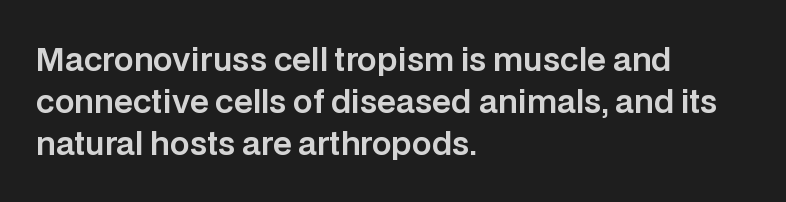
Q: Is the text italic (slanted)? A: No, it is upright.
Q: Is the typeface a serif or a sans-serif typeface? A: Sans-serif.
Q: Is the text underlined? A: No.
Q: How is the paragraph aligned? A: Left-aligned.
Q: Is the spacing between letters normal or unusually wide? A: Normal.
Q: Is the spacing between lines tight, normal or loose? A: Normal.
Q: Width (condensed, normal, or wide)? A: Normal.
Q: Stroke contrast? A: Low.
Q: x-height? A: Large.
Q: Monospaced? A: No.
